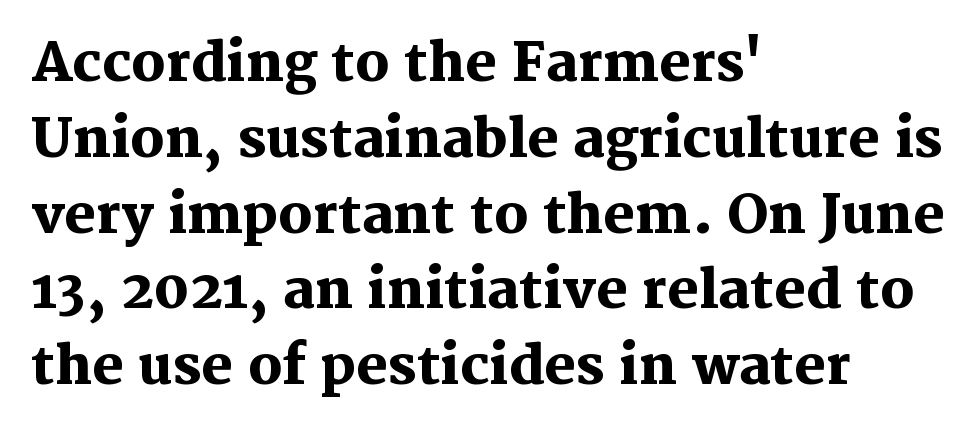
Whoever set this chose a conventional vertical rhythm. Italic? Not at all — the glyphs are vertical. Regarding serifs, this sample has them. The typesetting leans heavy: a genuine bold. Caption: standard tracking, unaltered.
